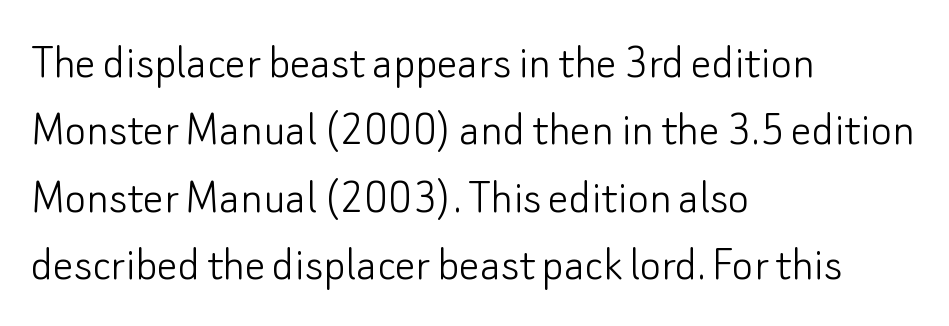
Q: Is the text bold? A: No.
Q: Is the text italic (slanted)? A: No, it is upright.
Q: Is the typeface a serif or a sans-serif typeface? A: Sans-serif.
Q: Is the text underlined? A: No.
Q: How is the paragraph aligned? A: Left-aligned.
Q: Is the spacing between letters normal or unusually wide? A: Normal.
Q: Is the spacing between lines tight, normal or loose? A: Normal.
Q: Width (condensed, normal, or wide)? A: Normal.
Q: Stroke contrast? A: Low.
Q: x-height? A: Small.
Q: Monospaced? A: No.
